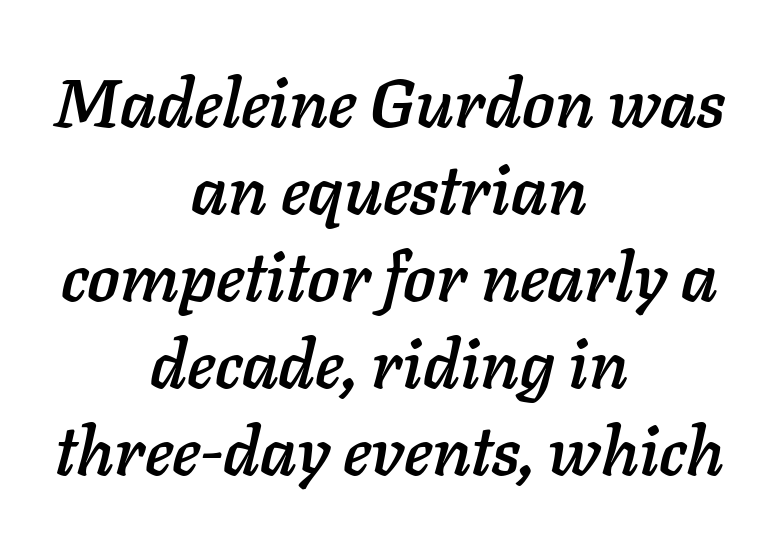
{"italic": "yes", "lean": "right", "slant_degrees": 11, "width": "normal", "stroke_contrast": "low", "x_height": "medium", "monospaced": "no", "underline": "no", "align": "center", "line_spacing": "normal", "line_spacing_ratio": 1.28, "letter_spacing": "normal", "letter_spacing_em": 0.0, "glyph_px": 68}
